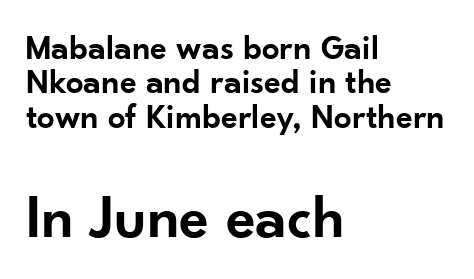
Grotesque or geometric, the face here clearly has no serifs. Quick note: underline off. The rendering uses natural spacing where letterforms have individual widths. Typesetter's note — lower block bumped up in size, upper block left smaller.
